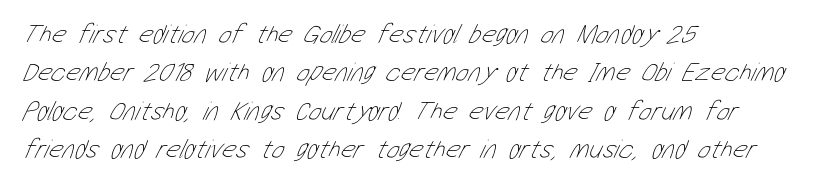
The image shows 27 px text type; set left-aligned, normal line spacing (1.42x), normal letter spacing, not underlined.
